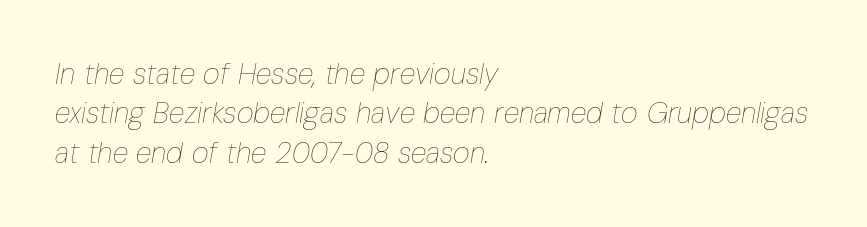
Q: Is the text bold? A: No.
Q: Is the text italic (slanted)? A: Yes, it leans right by about 10 degrees.
Q: Is the text underlined? A: No.
Q: How is the paragraph aligned? A: Left-aligned.
Q: Is the spacing between letters normal or unusually wide? A: Normal.
Q: Is the spacing between lines tight, normal or loose? A: Normal.
Q: Width (condensed, normal, or wide)? A: Condensed.
Q: Stroke contrast? A: Low.
Q: x-height? A: Medium.
Q: Monospaced? A: No.
